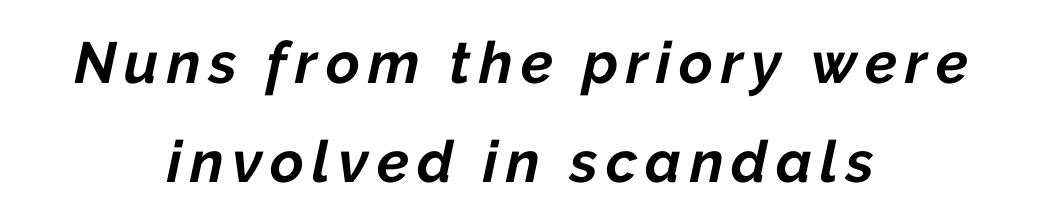
Q: Is the text bold? A: Yes.
Q: Is the text italic (slanted)? A: Yes, it leans right by about 12 degrees.
Q: Is the text underlined? A: No.
Q: How is the paragraph aligned? A: Centered.
Q: Is the spacing between lines tight, normal or loose? A: Normal.
Q: Width (condensed, normal, or wide)? A: Normal.
Q: Stroke contrast? A: Low.
Q: x-height? A: Medium.
Q: Monospaced? A: No.
